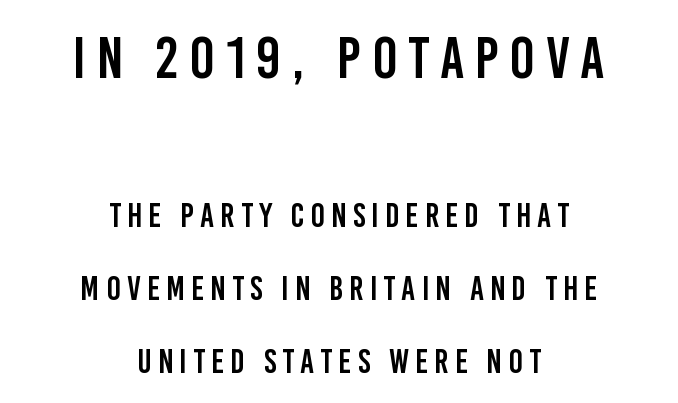
Q: Is the text italic (slanted)? A: No, it is upright.
Q: Is the typeface a serif or a sans-serif typeface? A: Sans-serif.
Q: Is the text underlined? A: No.
Q: How is the paragraph aligned? A: Centered.
Q: Is the spacing between lines tight, normal or loose? A: Loose.
Q: Which block of text is set in a larger size, the first (top) or the second (bottom)? A: The first (top) one.
Q: Width (condensed, normal, or wide)? A: Condensed.
Q: Stroke contrast? A: Low.
Q: x-height? A: Large.
Q: Monospaced? A: No.
